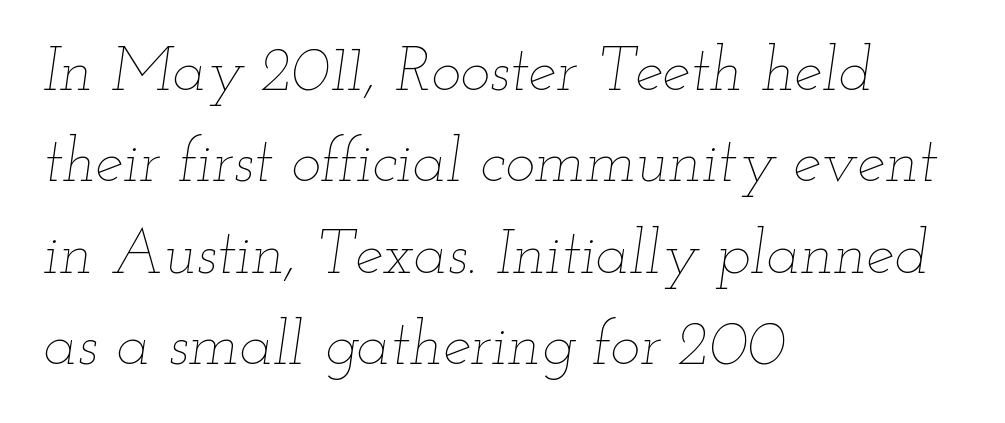
Q: Is the text bold? A: No.
Q: Is the text italic (slanted)? A: Yes, it leans right by about 12 degrees.
Q: Is the text underlined? A: No.
Q: How is the paragraph aligned? A: Left-aligned.
Q: Is the spacing between letters normal or unusually wide? A: Normal.
Q: Is the spacing between lines tight, normal or loose? A: Normal.
Q: Width (condensed, normal, or wide)? A: Wide.
Q: Stroke contrast? A: Low.
Q: x-height? A: Small.
Q: Monospaced? A: No.
